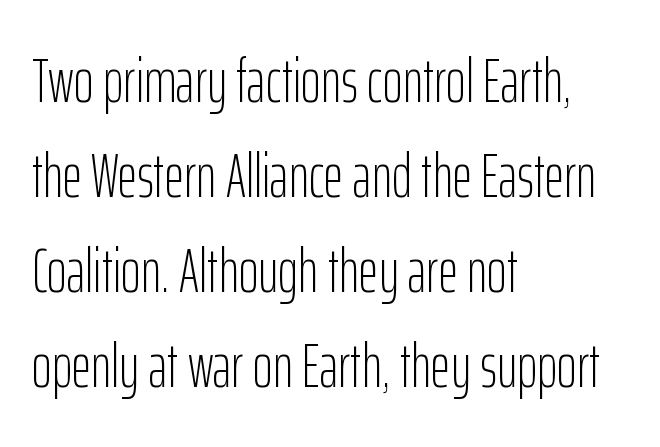
Italic? Not at all — the glyphs are vertical. This sample has the flowing, uneven cadence of proportional lettering. Each stroke keeps to a modest, everyday thickness or less. Is the letter spacing exaggerated? No — it looks like the ordinary default. I'd call this a sans setting — the letters go barefoot. These lines are set flush left with a ragged right edge.
